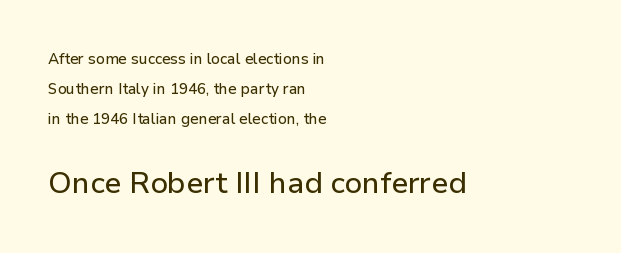
{"serif": "no", "italic": "no", "width": "normal", "stroke_contrast": "low", "x_height": "medium", "monospaced": "no", "underline": "no", "align": "left", "line_spacing": "loose", "line_spacing_ratio": 2.01, "letter_spacing": "normal", "letter_spacing_em": 0.0, "larger_block": "second", "size_ratio": 2.0, "glyph_px": 30}
